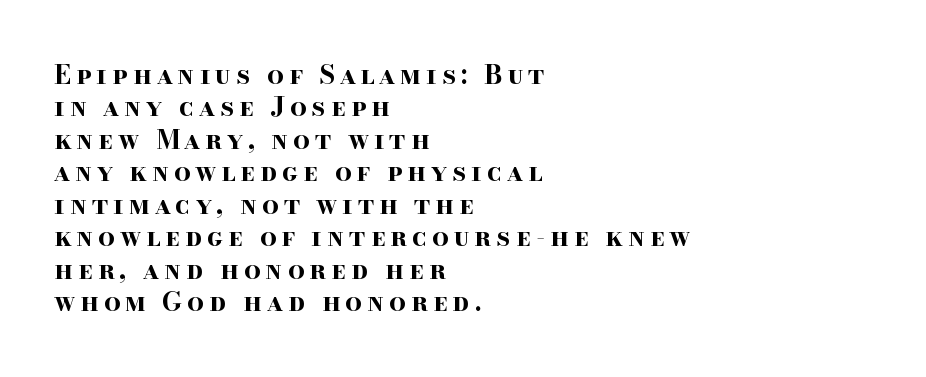
{"italic": "no", "bold": "yes", "underline": "no", "align": "left", "line_spacing": "normal", "line_spacing_ratio": 1.25, "glyph_px": 26}
